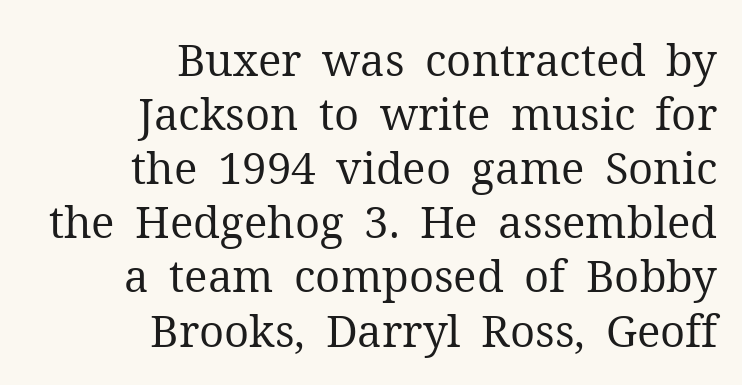
{"serif": "yes", "italic": "no", "bold": "no", "weight": "regular", "width": "normal", "stroke_contrast": "medium", "x_height": "medium", "monospaced": "no", "underline": "no", "align": "right", "line_spacing_ratio": 1.23, "letter_spacing": "normal", "letter_spacing_em": 0.0, "glyph_px": 44}
